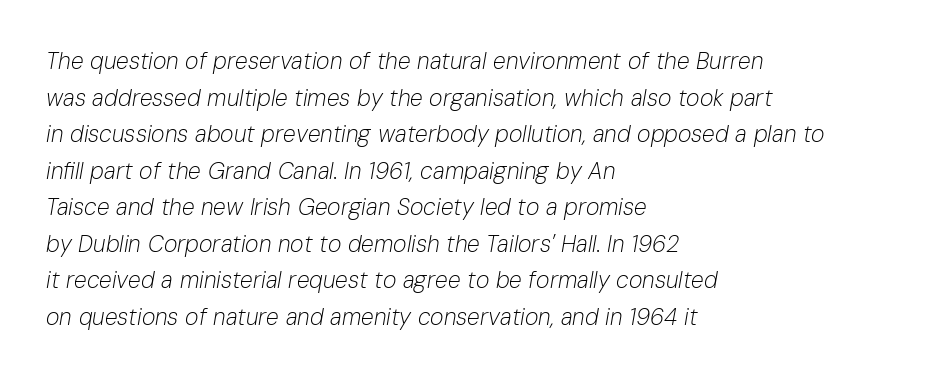
Q: Is the text bold? A: No.
Q: Is the text italic (slanted)? A: Yes, it leans right by about 10 degrees.
Q: Is the text underlined? A: No.
Q: How is the paragraph aligned? A: Left-aligned.
Q: Is the spacing between letters normal or unusually wide? A: Normal.
Q: Is the spacing between lines tight, normal or loose? A: Normal.
